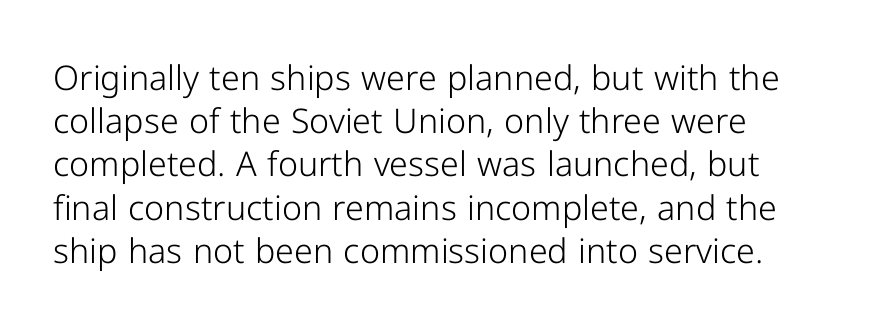
Q: Is the text bold? A: No.
Q: Is the text italic (slanted)? A: No, it is upright.
Q: Is the typeface a serif or a sans-serif typeface? A: Sans-serif.
Q: Is the text underlined? A: No.
Q: How is the paragraph aligned? A: Left-aligned.
Q: Is the spacing between letters normal or unusually wide? A: Normal.
Q: Is the spacing between lines tight, normal or loose? A: Normal.
Q: Width (condensed, normal, or wide)? A: Normal.
Q: Stroke contrast? A: Low.
Q: x-height? A: Medium.
Q: Monospaced? A: No.
